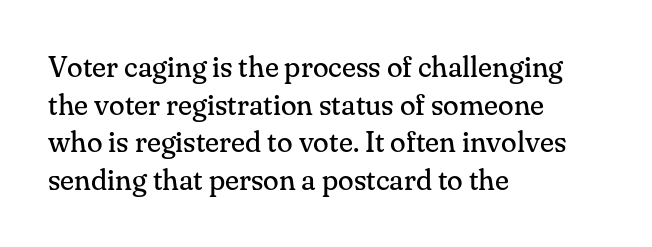
Q: Is the text bold? A: No.
Q: Is the text italic (slanted)? A: No, it is upright.
Q: Is the typeface a serif or a sans-serif typeface? A: Serif.
Q: Is the text underlined? A: No.
Q: How is the paragraph aligned? A: Left-aligned.
Q: Is the spacing between letters normal or unusually wide? A: Normal.
Q: Is the spacing between lines tight, normal or loose? A: Normal.
Q: Width (condensed, normal, or wide)? A: Normal.
Q: Stroke contrast? A: Medium.
Q: x-height? A: Small.
Q: Monospaced? A: No.
